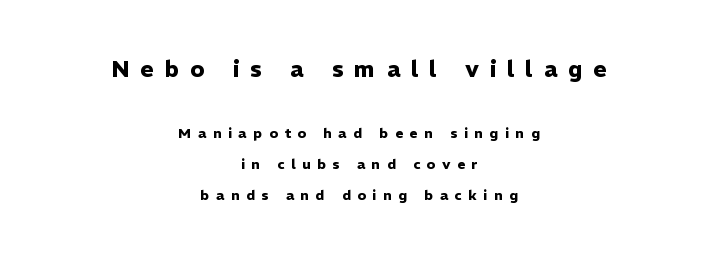
The image shows 23 px bold type, upright; set centered, loose line spacing (2.23x), unusually wide letter spacing (+0.47 em), not underlined; the first (top) block is 1.64x larger.
